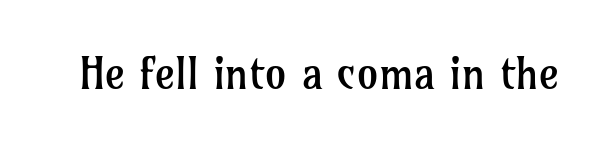
{"serif": "yes", "italic": "no", "bold": "no", "weight": "regular", "width": "normal", "stroke_contrast": "low", "x_height": "medium", "monospaced": "no", "underline": "no", "letter_spacing": "normal", "letter_spacing_em": 0.0, "glyph_px": 43}
